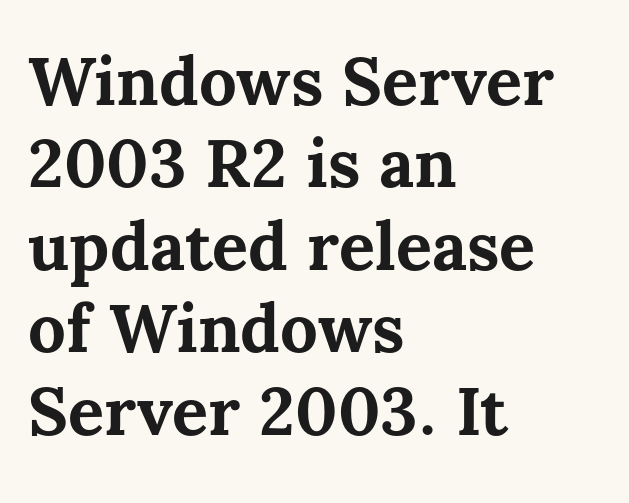
The image shows 67 px bold type, upright; set left-aligned, line spacing 1.23x, normal letter spacing, not underlined; medium stroke contrast and a medium x-height.
